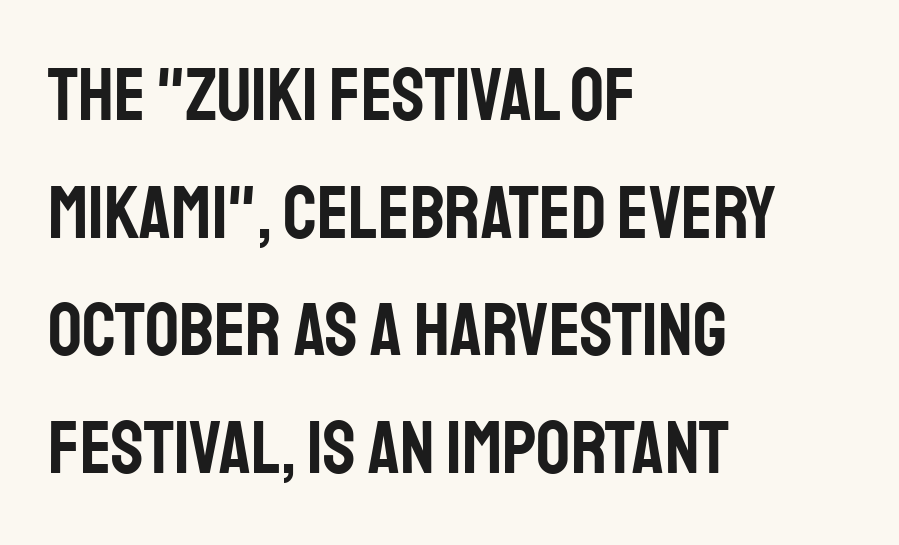
The image shows 75 px condensed sans-serif type, upright; set left-aligned, normal line spacing (1.57x), normal letter spacing, not underlined; low stroke contrast and a large x-height.
